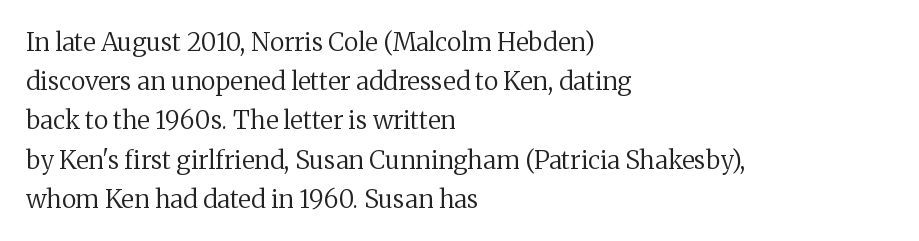
Is this a heavy cut? Hardly; it is regular or lighter. In CSS terms this would be text-align: left. Words appear dense and cohesive because spacing is normal. The gap between lines stays unmarked. Reading down the column, the eye jumps a familiar distance to each next line. This is roman type, the default non-slanted kind.
